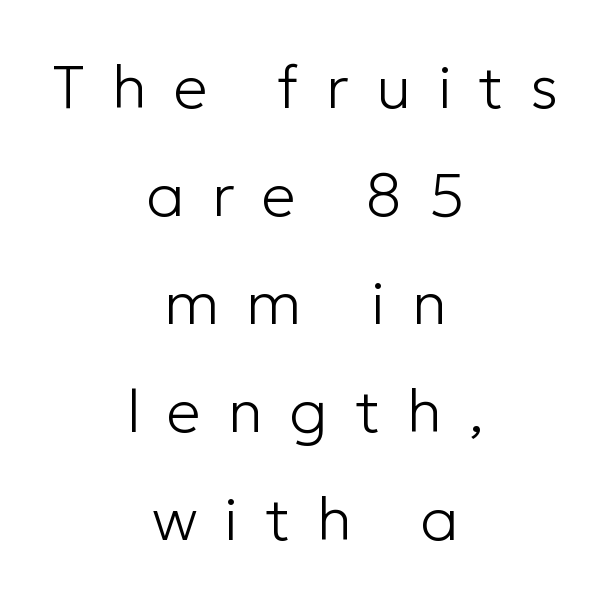
The image shows 61 px light sans-serif type, upright; set centered, line spacing 1.77x, unusually wide letter spacing (+0.44 em), not underlined; low stroke contrast and a medium x-height.
